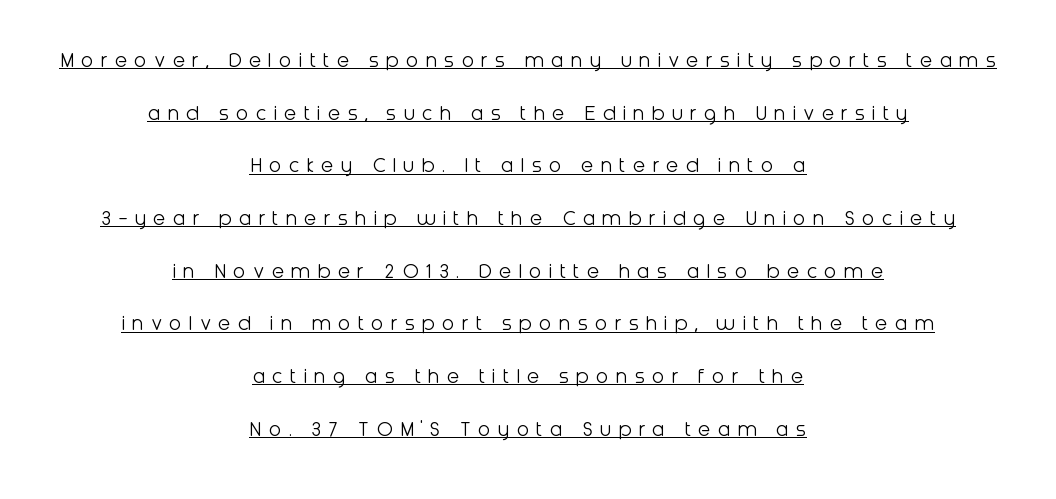
The letterforms stand isolated, each surrounded by extra space. Layout note: lines centered. The letters look calm and open, with moderate or lighter stems. Nope, not italic — everything's standing straight. The leading is generous, giving the passage an open texture. The lettering is marked with a stroke running underneath it.
